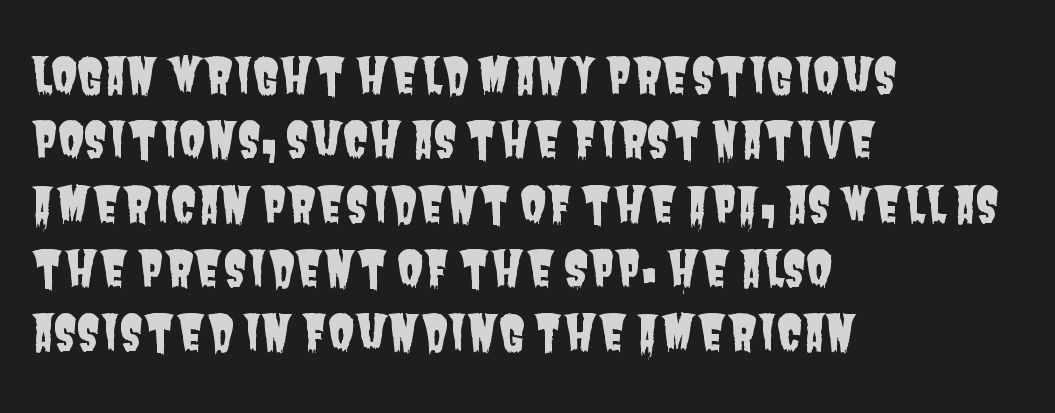
Q: Is the typeface a serif or a sans-serif typeface? A: Sans-serif.
Q: Is the text underlined? A: No.
Q: How is the paragraph aligned? A: Left-aligned.
Q: Is the spacing between letters normal or unusually wide? A: Normal.
Q: Is the spacing between lines tight, normal or loose? A: Normal.
Q: Width (condensed, normal, or wide)? A: Condensed.
Q: Stroke contrast? A: Low.
Q: x-height? A: Large.
Q: Monospaced? A: No.
